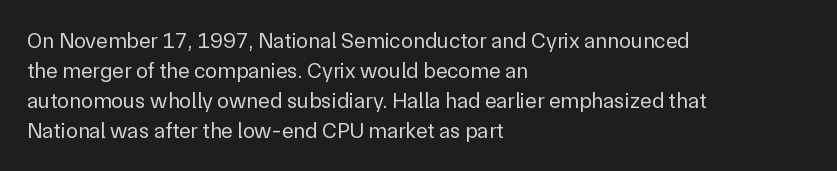
Reading down the column, the eye jumps a familiar distance to each next line. Left-aligned paragraph, ragged on the right. Check under the words: just untouched page. Nope, not italic — everything's standing straight.
